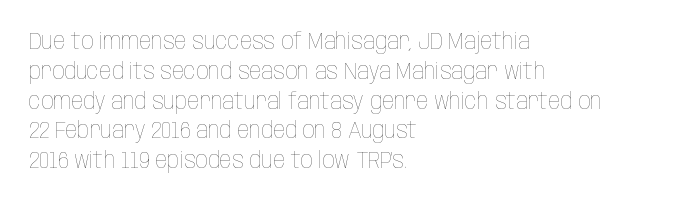
If you drew a line through each stem, it would be perfectly vertical. Tracking value appears to be zero — textbook default spacing. The rag falls on the right side of this text block. The face looks like a standard text weight, possibly lighter. The string is rendered with underlining switched off.
